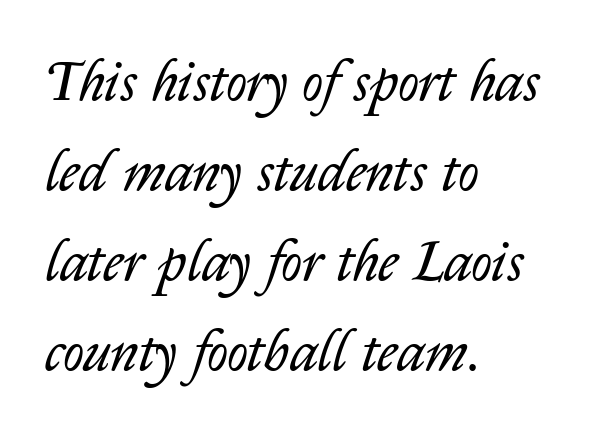
Q: Is the text bold? A: No.
Q: Is the text italic (slanted)? A: Yes, it leans right by about 14 degrees.
Q: Is the text underlined? A: No.
Q: How is the paragraph aligned? A: Left-aligned.
Q: Is the spacing between letters normal or unusually wide? A: Normal.
Q: Is the spacing between lines tight, normal or loose? A: Normal.
Q: Width (condensed, normal, or wide)? A: Normal.
Q: Stroke contrast? A: Low.
Q: x-height? A: Medium.
Q: Monospaced? A: No.
